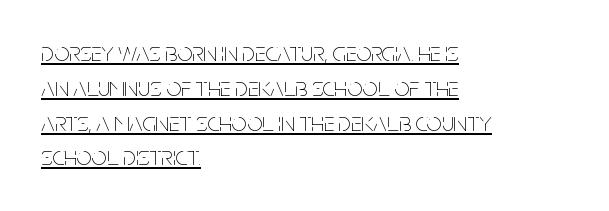
Tracking value appears to be zero — textbook default spacing. Caption: lettering with a line underneath. Every character sits straight up, as roman type does. Heaviness? Minimal to ordinary, like unemphasized prose. The space between consecutive lines is moderate.
